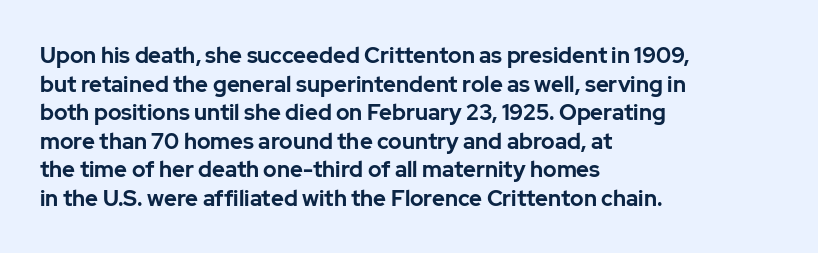
Teacher's note: observe the even left margin — that is flush-left alignment. You can tell it's not italic because the verticals are truly vertical. Words float on clear page, feet unadorned. The letterforms sit shoulder to shoulder at normal distance.
